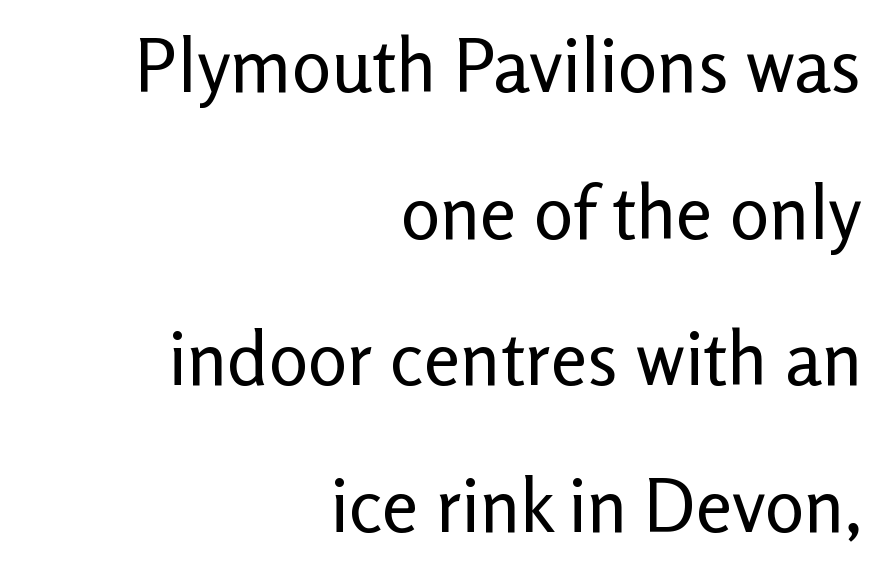
The image shows 74 px regular-weight sans-serif type, upright; set right-aligned, loose line spacing (1.98x), normal letter spacing, not underlined; low stroke contrast and a medium x-height.
